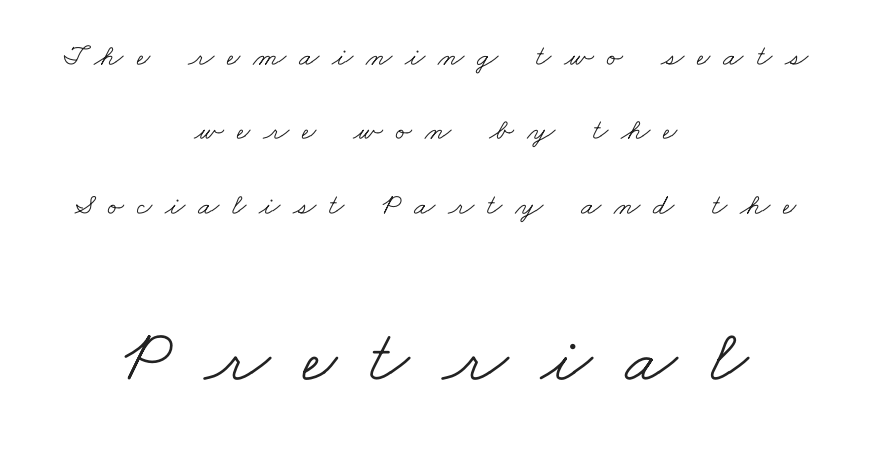
{"serif": "yes", "bold": "no", "weight": "light", "width": "wide", "stroke_contrast": "low", "x_height": "small", "monospaced": "no", "underline": "no", "align": "center", "line_spacing": "loose", "line_spacing_ratio": 2.48, "letter_spacing": "wide", "letter_spacing_em": 0.43, "larger_block": "second", "size_ratio": 2.53, "glyph_px": 76}
